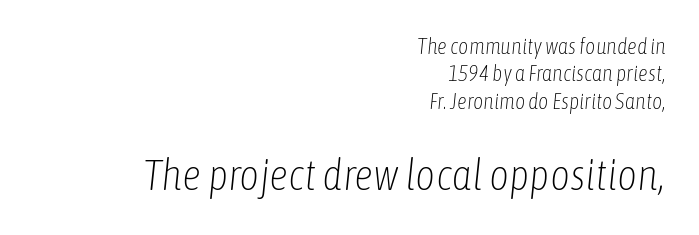
{"italic": "yes", "lean": "right", "slant_degrees": 6, "bold": "no", "weight": "light", "width": "condensed", "stroke_contrast": "low", "x_height": "medium", "monospaced": "no", "underline": "no", "align": "right", "line_spacing_ratio": 1.24, "letter_spacing": "normal", "letter_spacing_em": 0.0, "larger_block": "second", "size_ratio": 1.95, "glyph_px": 43}
